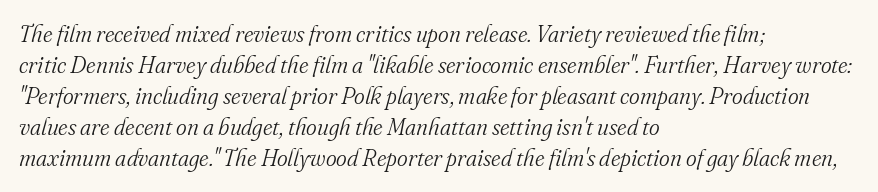
The image shows 23 px text type, italic (leaning right); set left-aligned, normal line spacing (1.35x), normal letter spacing, not underlined.
